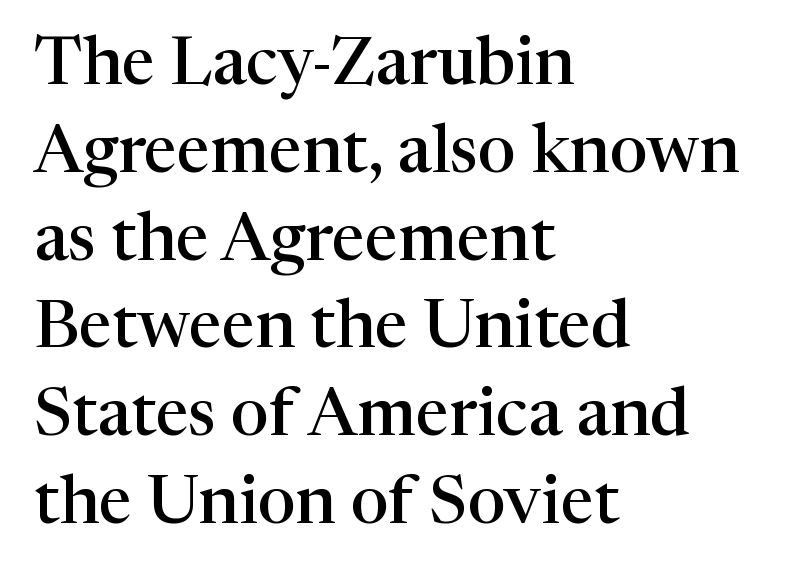
The image shows 67 px semibold serif type, upright; set left-aligned, normal line spacing (1.31x), normal letter spacing, not underlined; high stroke contrast and a medium x-height.
